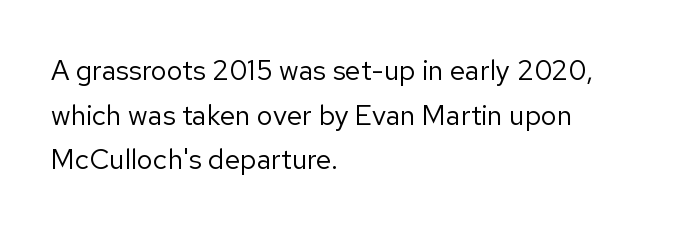
{"serif": "no", "italic": "no", "bold": "no", "weight": "regular", "width": "normal", "stroke_contrast": "low", "x_height": "medium", "monospaced": "no", "underline": "no", "align": "left", "line_spacing": "normal", "line_spacing_ratio": 1.59, "letter_spacing": "normal", "letter_spacing_em": 0.0, "glyph_px": 28}
